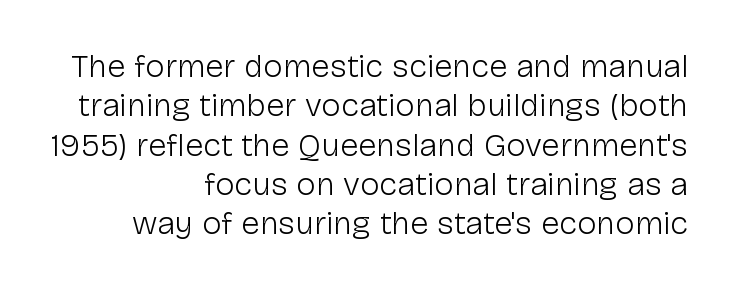
The typeface chosen for these lines omits serifs. Style check: upright. The strokes are not fattened; the text isn't bold. Check under the words: just untouched page.
